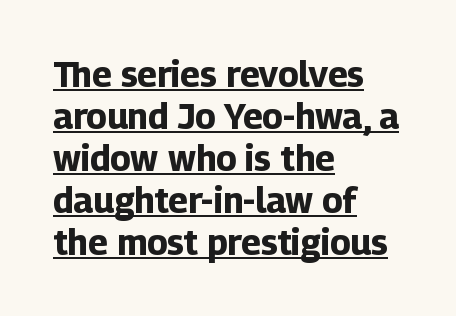
Q: Is the text bold? A: Yes.
Q: Is the text italic (slanted)? A: No, it is upright.
Q: Is the typeface a serif or a sans-serif typeface? A: Sans-serif.
Q: Is the text underlined? A: Yes.
Q: How is the paragraph aligned? A: Left-aligned.
Q: Is the spacing between letters normal or unusually wide? A: Normal.
Q: Width (condensed, normal, or wide)? A: Normal.
Q: Stroke contrast? A: Low.
Q: x-height? A: Medium.
Q: Monospaced? A: No.
